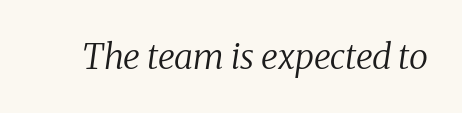
No chunkiness to these letters — they're not bold. Default kerning and tracking; the words read as compact shapes. You can tell it's italic because the verticals aren't actually vertical. Do the characters align in a grid? No, the font is proportional.
